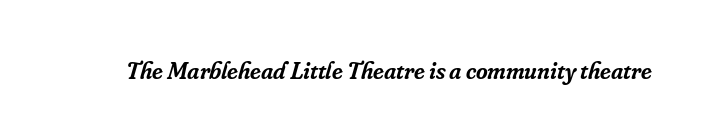
The image shows 25 px text type, italic (leaning right); set normal letter spacing, not underlined.
